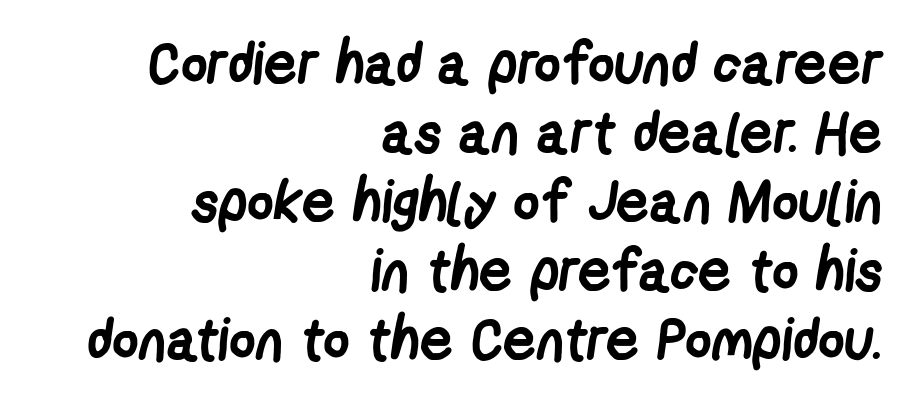
The image shows 58 px semibold, condensed sans-serif type; set right-aligned, line spacing 1.19x, normal letter spacing, not underlined; low stroke contrast and a medium x-height.
